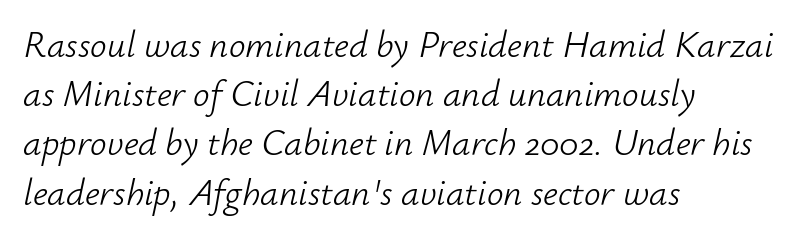
The image shows 37 px light type, italic (leaning right); set left-aligned, normal line spacing (1.33x), normal letter spacing, not underlined; low stroke contrast and a small x-height.
